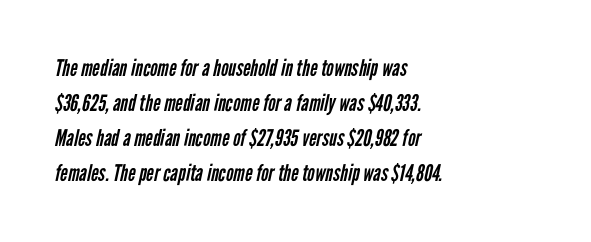
{"bold": "no", "underline": "no", "align": "left", "line_spacing": "normal", "line_spacing_ratio": 1.52, "letter_spacing": "normal", "letter_spacing_em": 0.0, "glyph_px": 23}
